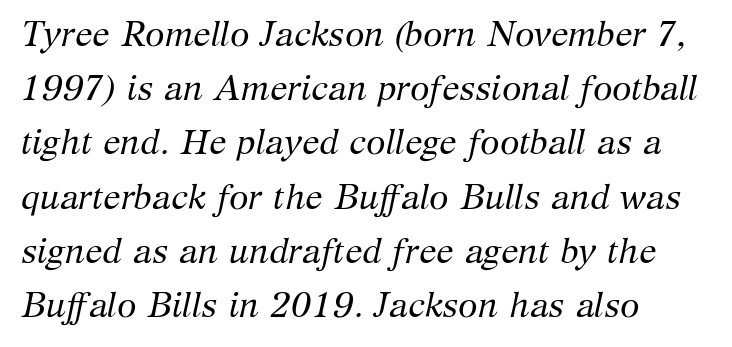
{"serif": "yes", "italic": "yes", "lean": "right", "slant_degrees": 12, "bold": "no", "weight": "regular", "width": "normal", "stroke_contrast": "medium", "x_height": "medium", "monospaced": "no", "underline": "no", "align": "left", "line_spacing": "normal", "line_spacing_ratio": 1.55, "letter_spacing": "normal", "letter_spacing_em": 0.0, "glyph_px": 35}
